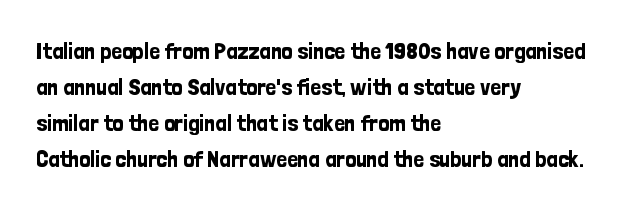
The image shows 24 px text type, upright; set left-aligned, normal line spacing (1.5x), normal letter spacing, not underlined.
